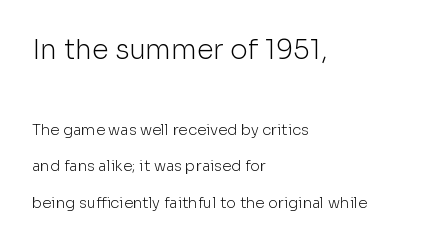
Q: Is the text bold? A: No.
Q: Is the text italic (slanted)? A: No, it is upright.
Q: Is the text underlined? A: No.
Q: How is the paragraph aligned? A: Left-aligned.
Q: Is the spacing between letters normal or unusually wide? A: Normal.
Q: Is the spacing between lines tight, normal or loose? A: Loose.
Q: Which block of text is set in a larger size, the first (top) or the second (bottom)? A: The first (top) one.
